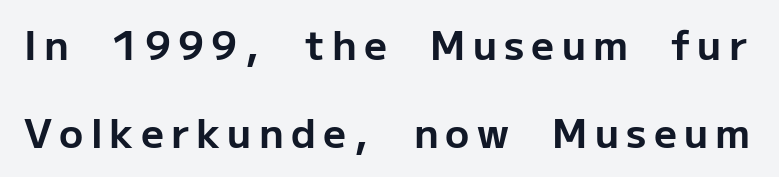
{"serif": "no", "italic": "no", "bold": "yes", "weight": "bold", "width": "normal", "stroke_contrast": "low", "x_height": "medium", "monospaced": "no", "underline": "no", "line_spacing": "loose", "line_spacing_ratio": 2.19, "glyph_px": 40}
